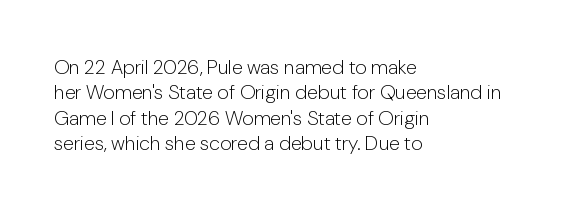
The image shows 20 px text type, upright; set left-aligned, normal line spacing (1.27x), normal letter spacing, not underlined.
